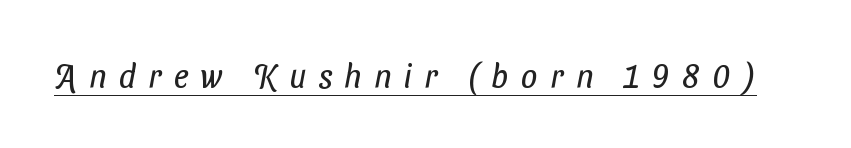
Q: Is the text bold? A: No.
Q: Is the typeface a serif or a sans-serif typeface? A: Sans-serif.
Q: Is the text underlined? A: Yes.
Q: Is the spacing between letters normal or unusually wide? A: Unusually wide.
Q: Width (condensed, normal, or wide)? A: Condensed.
Q: Stroke contrast? A: Low.
Q: x-height? A: Medium.
Q: Monospaced? A: No.
